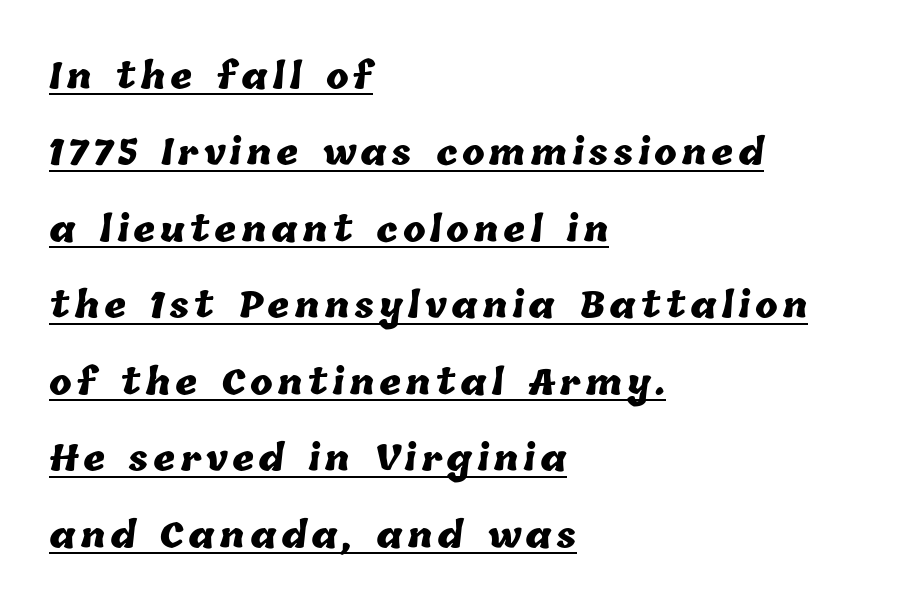
Q: Is the text bold? A: Yes.
Q: Is the text underlined? A: Yes.
Q: How is the paragraph aligned? A: Left-aligned.
Q: Is the spacing between lines tight, normal or loose? A: Loose.
Q: Width (condensed, normal, or wide)? A: Normal.
Q: Stroke contrast? A: Low.
Q: x-height? A: Medium.
Q: Monospaced? A: No.
